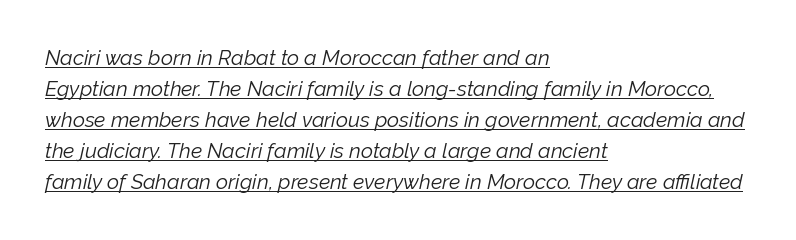
Q: Is the text bold? A: No.
Q: Is the text italic (slanted)? A: Yes, it leans right by about 12 degrees.
Q: Is the text underlined? A: Yes.
Q: How is the paragraph aligned? A: Left-aligned.
Q: Is the spacing between letters normal or unusually wide? A: Normal.
Q: Is the spacing between lines tight, normal or loose? A: Normal.
